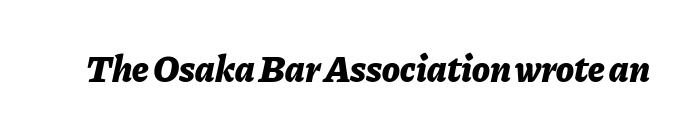
The image shows 37 px bold type, italic (leaning right); set normal letter spacing, not underlined; low stroke contrast and a medium x-height.
